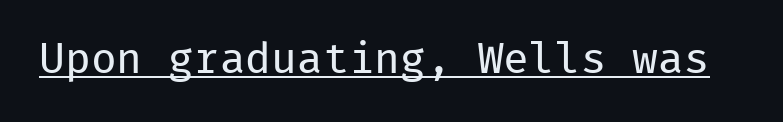
{"serif": "no", "italic": "no", "bold": "no", "weight": "regular", "width": "normal", "stroke_contrast": "low", "x_height": "medium", "monospaced": "yes", "underline": "yes", "letter_spacing": "normal", "letter_spacing_em": 0.0, "glyph_px": 43}
